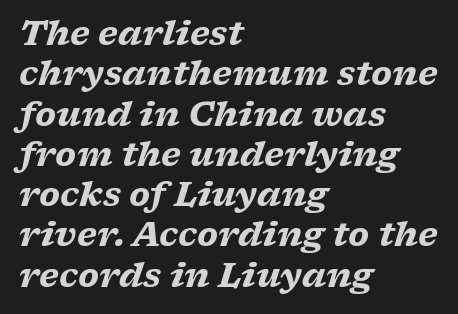
Q: Is the text bold? A: Yes.
Q: Is the text italic (slanted)? A: Yes, it leans right by about 17 degrees.
Q: Is the typeface a serif or a sans-serif typeface? A: Serif.
Q: Is the text underlined? A: No.
Q: How is the paragraph aligned? A: Left-aligned.
Q: Is the spacing between letters normal or unusually wide? A: Normal.
Q: Width (condensed, normal, or wide)? A: Wide.
Q: Stroke contrast? A: Low.
Q: x-height? A: Medium.
Q: Monospaced? A: No.
